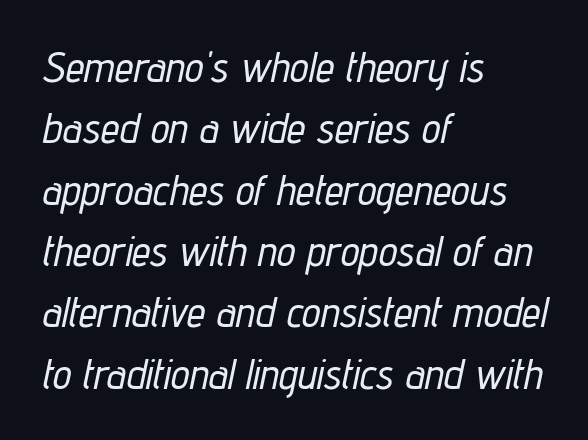
{"italic": "yes", "lean": "right", "slant_degrees": 12, "width": "condensed", "stroke_contrast": "low", "x_height": "medium", "monospaced": "no", "underline": "no", "align": "left", "line_spacing": "normal", "line_spacing_ratio": 1.46, "letter_spacing": "normal", "letter_spacing_em": 0.0, "glyph_px": 42}
